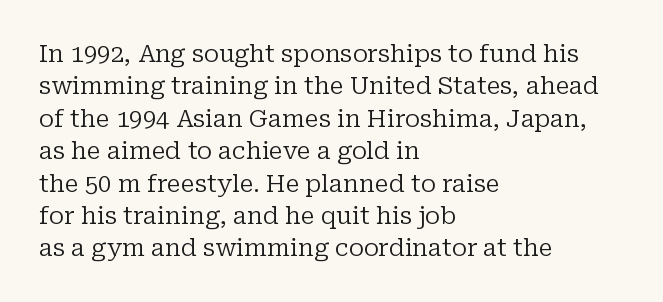
Q: Is the text bold? A: No.
Q: Is the text italic (slanted)? A: No, it is upright.
Q: Is the text underlined? A: No.
Q: How is the paragraph aligned? A: Left-aligned.
Q: Is the spacing between letters normal or unusually wide? A: Normal.
Q: Is the spacing between lines tight, normal or loose? A: Normal.
